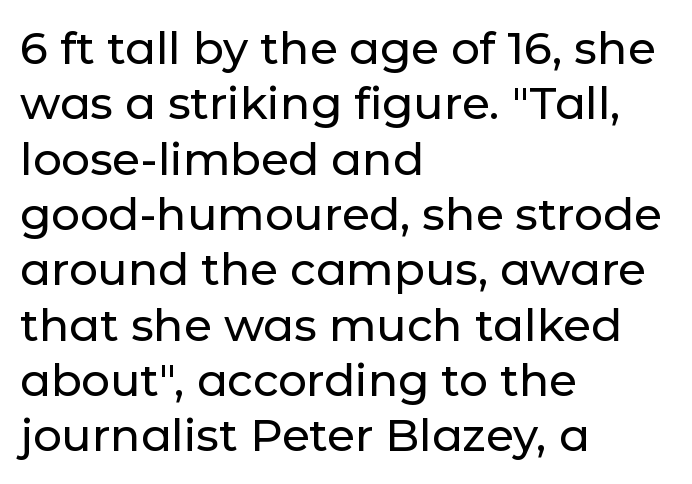
Q: Is the text italic (slanted)? A: No, it is upright.
Q: Is the typeface a serif or a sans-serif typeface? A: Sans-serif.
Q: Is the text underlined? A: No.
Q: How is the paragraph aligned? A: Left-aligned.
Q: Is the spacing between letters normal or unusually wide? A: Normal.
Q: Width (condensed, normal, or wide)? A: Normal.
Q: Stroke contrast? A: Low.
Q: x-height? A: Medium.
Q: Monospaced? A: No.
